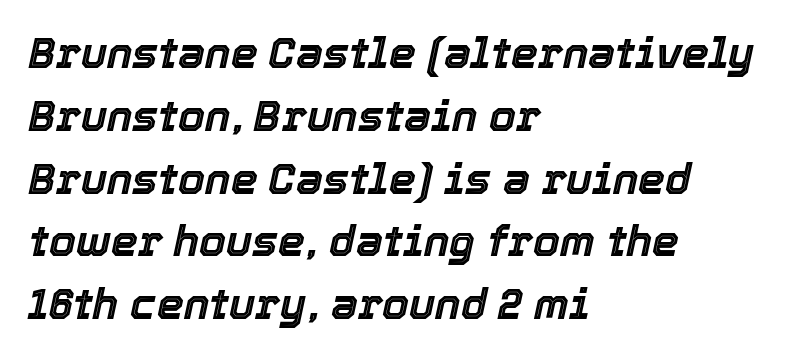
Q: Is the text italic (slanted)? A: Yes, it leans right by about 12 degrees.
Q: Is the text underlined? A: No.
Q: How is the paragraph aligned? A: Left-aligned.
Q: Is the spacing between letters normal or unusually wide? A: Normal.
Q: Is the spacing between lines tight, normal or loose? A: Normal.
Q: Width (condensed, normal, or wide)? A: Normal.
Q: x-height? A: Medium.
Q: Monospaced? A: No.
